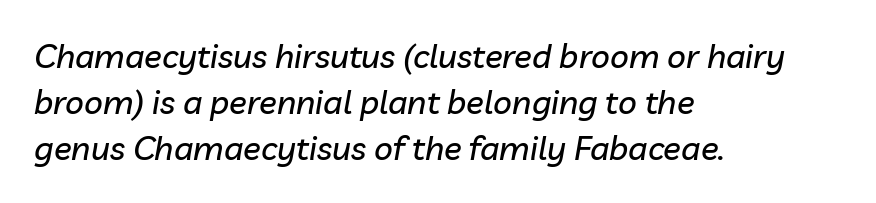
{"italic": "yes", "lean": "right", "slant_degrees": 10, "width": "normal", "stroke_contrast": "low", "x_height": "medium", "monospaced": "no", "underline": "no", "align": "left", "line_spacing": "normal", "line_spacing_ratio": 1.39, "letter_spacing": "normal", "letter_spacing_em": 0.0, "glyph_px": 33}
